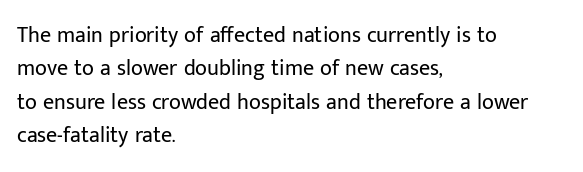
The image shows 22 px text type, upright; set left-aligned, normal line spacing (1.52x), normal letter spacing, not underlined.
